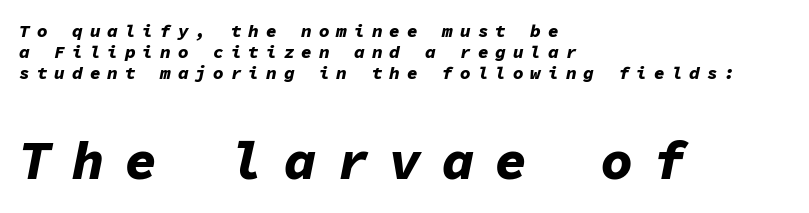
Q: Is the text bold? A: Yes.
Q: Is the text italic (slanted)? A: Yes, it leans right by about 11 degrees.
Q: Is the text underlined? A: No.
Q: How is the paragraph aligned? A: Left-aligned.
Q: Is the spacing between letters normal or unusually wide? A: Unusually wide.
Q: Which block of text is set in a larger size, the first (top) or the second (bottom)? A: The second (bottom) one.
Q: Width (condensed, normal, or wide)? A: Normal.
Q: Stroke contrast? A: Low.
Q: x-height? A: Medium.
Q: Monospaced? A: Yes.
